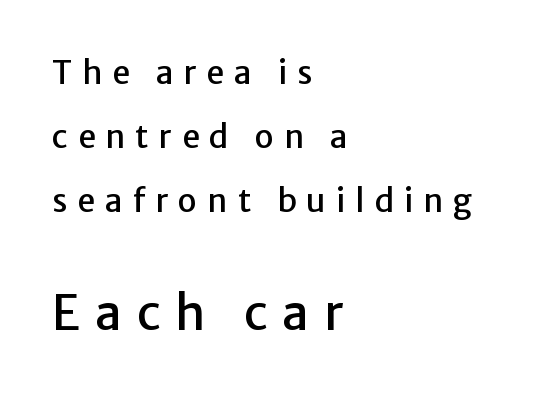
Substantial extra tracking has been applied to these lines. Where is the straight margin? On the left. Italic: no, the glyphs are upright roman. Only glyphs here, with clear space below each row. In terms of leading, this rendering errs on the spacious side. The passage shown is typed in a proportional face where columns would drift.
